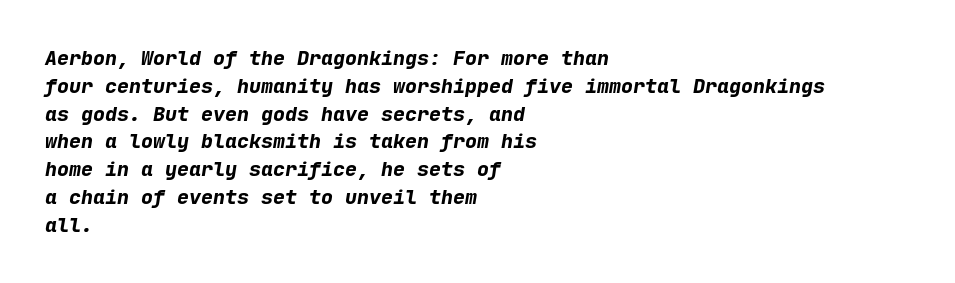
Q: Is the text bold? A: Yes.
Q: Is the text italic (slanted)? A: Yes, it leans right by about 9 degrees.
Q: Is the text underlined? A: No.
Q: How is the paragraph aligned? A: Left-aligned.
Q: Is the spacing between letters normal or unusually wide? A: Normal.
Q: Is the spacing between lines tight, normal or loose? A: Normal.
